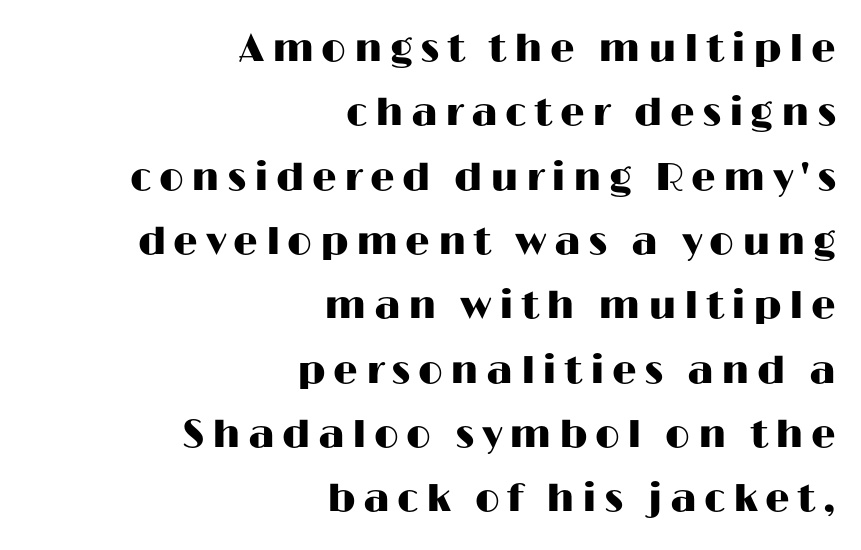
{"serif": "no", "italic": "no", "width": "wide", "stroke_contrast": "high", "x_height": "medium", "monospaced": "no", "underline": "no", "align": "right", "line_spacing": "normal", "line_spacing_ratio": 1.65, "glyph_px": 39}
